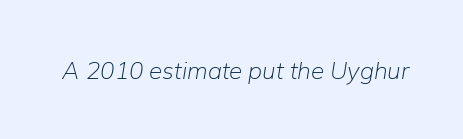
It's the slanting kind of type. Only glyphs here, with clear space below each row. No chunkiness to these letters — they're not bold. What stands out about the letter spacing? Nothing — it is the standard amount.
